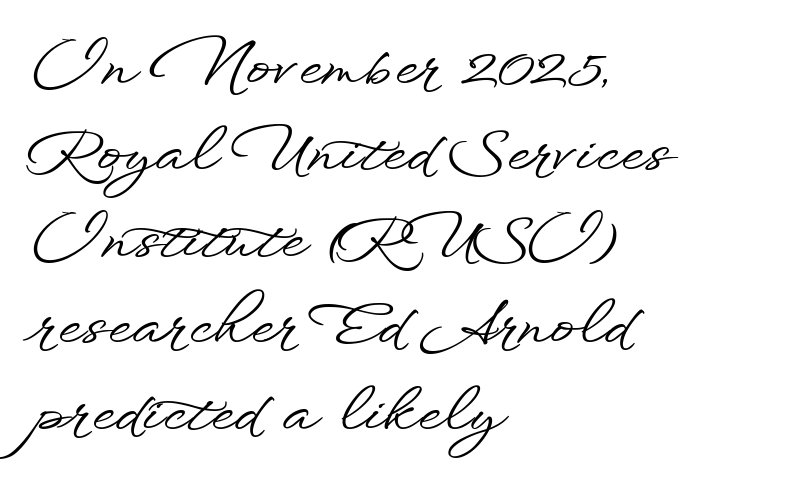
The image shows 60 px wide sans-serif type; set left-aligned, normal line spacing (1.44x), normal letter spacing, not underlined; low stroke contrast and a small x-height.
